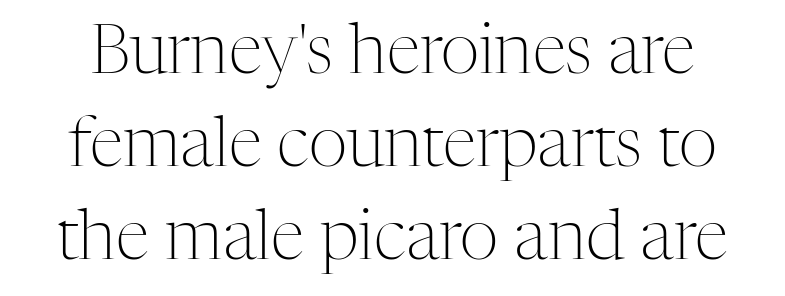
{"serif": "yes", "italic": "no", "bold": "no", "weight": "light", "width": "normal", "stroke_contrast": "medium", "x_height": "medium", "monospaced": "no", "underline": "no", "line_spacing": "normal", "line_spacing_ratio": 1.37, "letter_spacing": "normal", "letter_spacing_em": 0.0, "glyph_px": 68}
